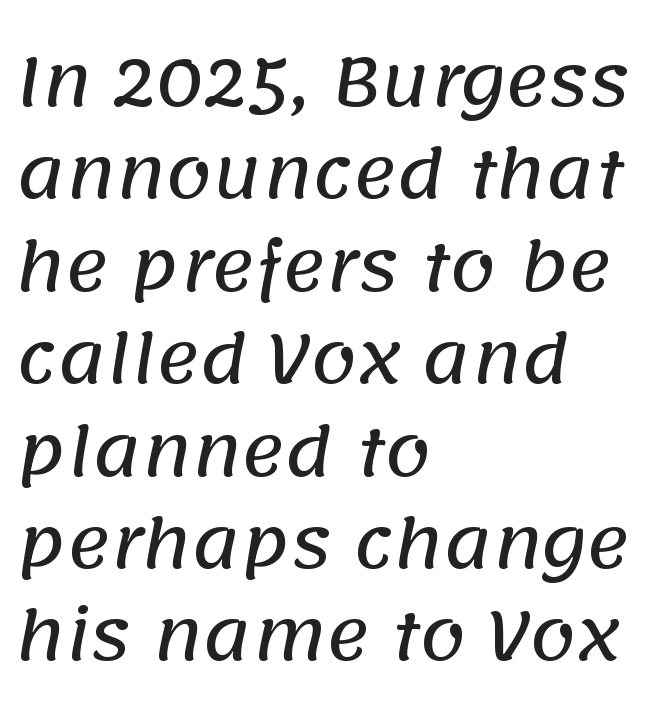
{"serif": "no", "width": "normal", "stroke_contrast": "low", "x_height": "large", "monospaced": "no", "underline": "no", "align": "left", "line_spacing": "normal", "line_spacing_ratio": 1.4, "letter_spacing": "normal", "letter_spacing_em": 0.0, "glyph_px": 66}
